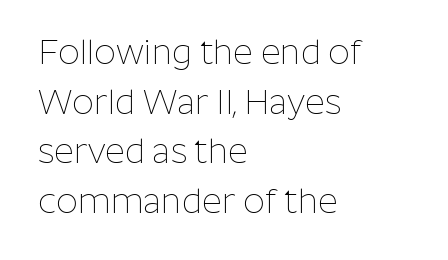
Descender tails drop into unmarked territory. Check where the strokes stop: nothing finishes them off — pure sans. The letters look calm and open, with moderate or lighter stems. A classic flush-left, rag-right setting is used for this passage. Honestly, the letter spacing is just normal — you wouldn't notice it.
